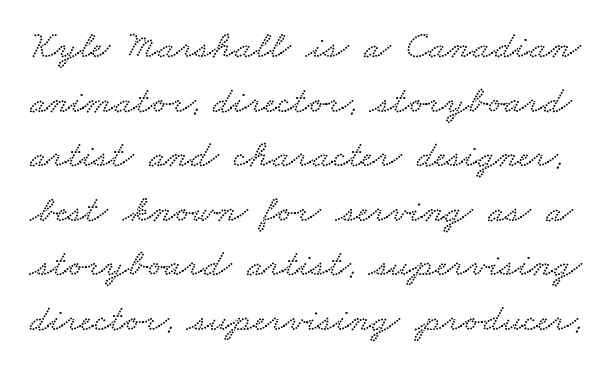
The tracking reads as untouched default to a designer's eye. The lines sit at an ordinary, default distance from one another. Letters rest on an invisible, unmarked baseline. Proportional: the letters do not fall into vertical columns.
